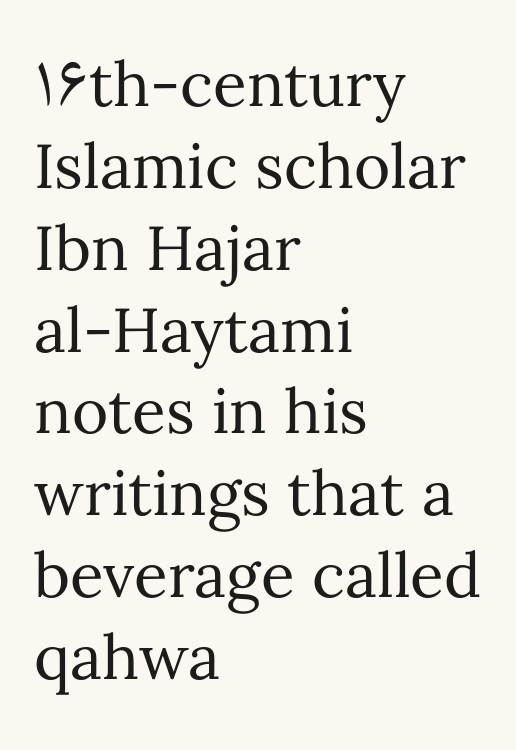
{"italic": "no", "bold": "no", "weight": "regular", "width": "normal", "stroke_contrast": "medium", "x_height": "medium", "monospaced": "no", "underline": "no", "align": "left", "line_spacing": "normal", "line_spacing_ratio": 1.32, "letter_spacing": "normal", "letter_spacing_em": 0.0, "glyph_px": 62}
